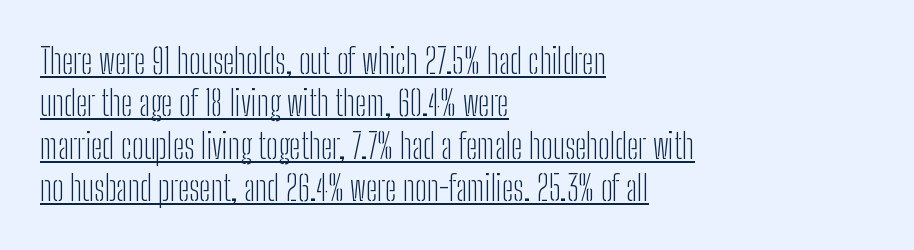
Q: Is the text bold? A: No.
Q: Is the text italic (slanted)? A: No, it is upright.
Q: Is the typeface a serif or a sans-serif typeface? A: Sans-serif.
Q: Is the text underlined? A: Yes.
Q: How is the paragraph aligned? A: Left-aligned.
Q: Is the spacing between letters normal or unusually wide? A: Normal.
Q: Is the spacing between lines tight, normal or loose? A: Normal.
Q: Width (condensed, normal, or wide)? A: Condensed.
Q: Stroke contrast? A: Low.
Q: x-height? A: Medium.
Q: Monospaced? A: No.
